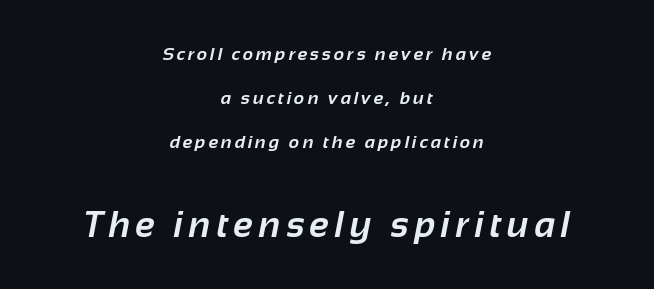
Q: Is the text bold? A: Yes.
Q: Is the typeface a serif or a sans-serif typeface? A: Sans-serif.
Q: Is the text underlined? A: No.
Q: How is the paragraph aligned? A: Centered.
Q: Is the spacing between lines tight, normal or loose? A: Loose.
Q: Which block of text is set in a larger size, the first (top) or the second (bottom)? A: The second (bottom) one.
Q: Width (condensed, normal, or wide)? A: Normal.
Q: Stroke contrast? A: Low.
Q: x-height? A: Medium.
Q: Monospaced? A: No.
